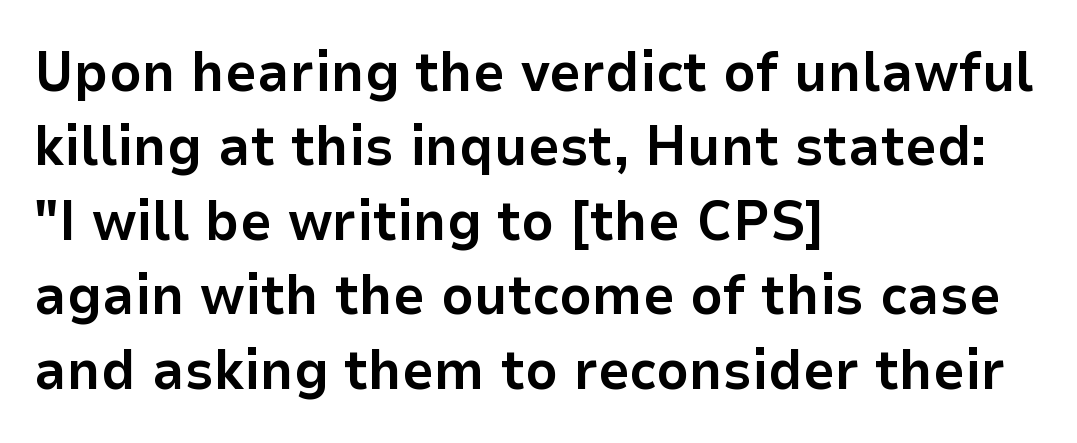
{"serif": "no", "italic": "no", "bold": "yes", "weight": "bold", "width": "normal", "stroke_contrast": "low", "x_height": "medium", "monospaced": "no", "underline": "no", "align": "left", "line_spacing": "normal", "line_spacing_ratio": 1.33, "letter_spacing": "normal", "letter_spacing_em": 0.0, "glyph_px": 56}
